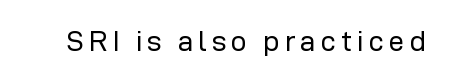
Q: Is the text bold? A: No.
Q: Is the text italic (slanted)? A: No, it is upright.
Q: Is the typeface a serif or a sans-serif typeface? A: Sans-serif.
Q: Is the text underlined? A: No.
Q: Width (condensed, normal, or wide)? A: Normal.
Q: Stroke contrast? A: Low.
Q: x-height? A: Medium.
Q: Monospaced? A: No.
